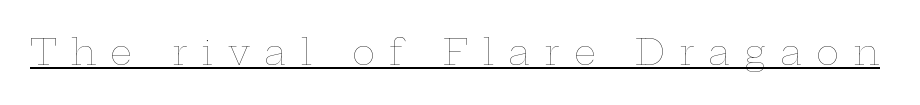
The image shows 35 px thin, wide type, upright; set unusually wide letter spacing (+0.41 em), underlined; low stroke contrast and a medium x-height.
